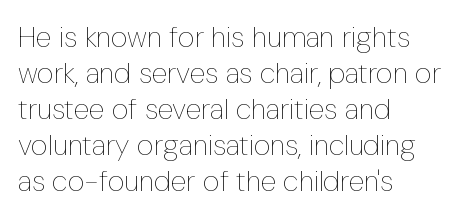
When letters stand straight like this, we call the style roman or upright. The letters advance in unequal steps, a hallmark of proportional type. The cut favours lightness, reaching ordinary text weight at its darkest. If you drew a ruler down the left edge, every line would touch it.
